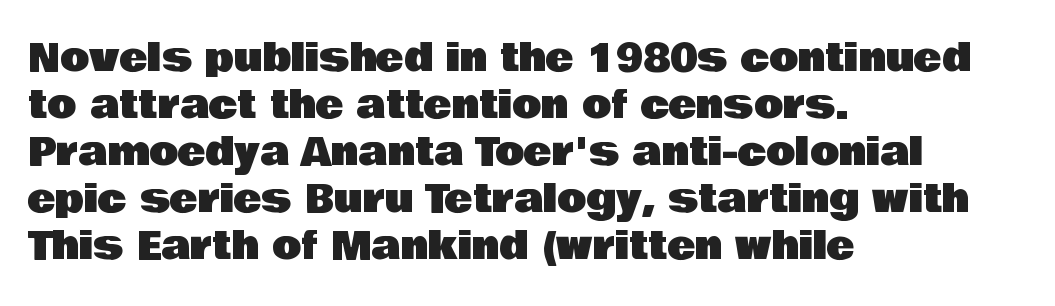
Between one letter and the next there's only the usual sliver of space. Vertical strokes here are truly vertical. If you drew a ruler down the left edge, every line would touch it. The baseline area is clear.
